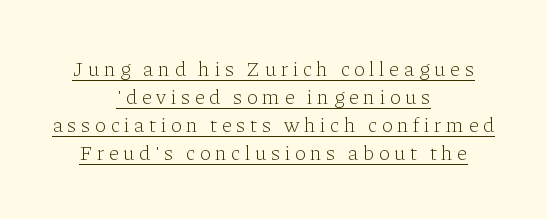
The image shows 21 px text type, upright; set centered, normal line spacing (1.33x), unusually wide letter spacing (+0.22 em), underlined.
